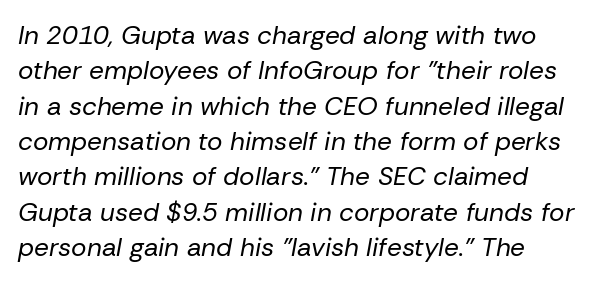
{"italic": "yes", "lean": "right", "slant_degrees": 10, "bold": "no", "underline": "no", "line_spacing": "normal", "line_spacing_ratio": 1.36, "letter_spacing": "normal", "letter_spacing_em": 0.0, "glyph_px": 26}
